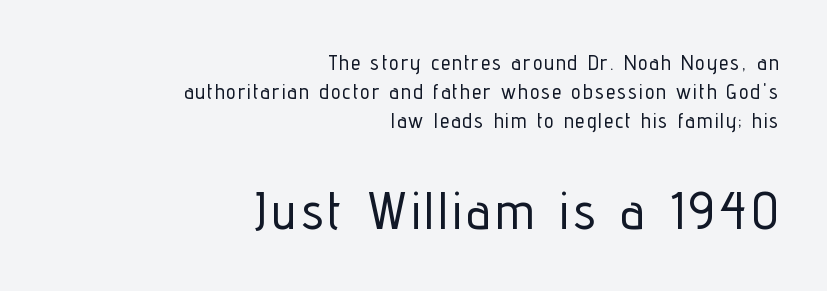
{"serif": "no", "italic": "no", "width": "condensed", "stroke_contrast": "low", "x_height": "medium", "monospaced": "no", "underline": "no", "align": "right", "line_spacing": "normal", "line_spacing_ratio": 1.38, "larger_block": "second", "size_ratio": 2.48, "glyph_px": 52}
